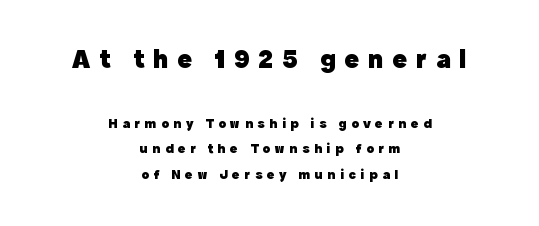
Both edges are ragged and mirror each other, which tells us the setting is centered. This is heavy type, rendered in bold. Honestly, the letter spacing is so wide it's the main thing you notice. Type size steps down from the first block to the second. Unlike italic type, these characters show no tilt at all. Each row of text sits above clean, open space.
